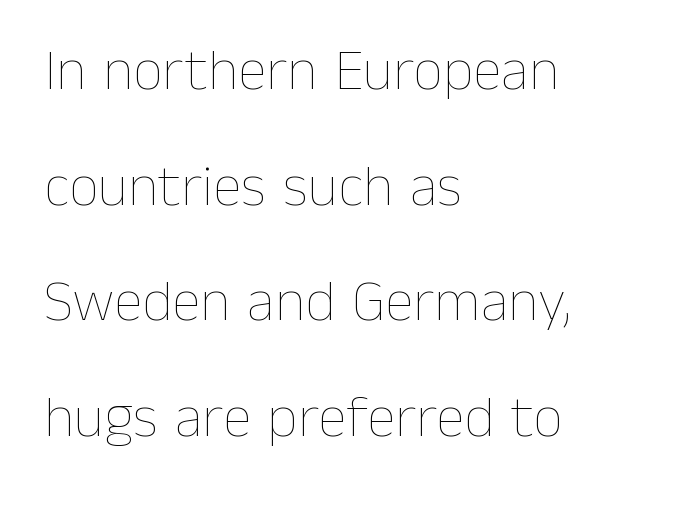
A typesetter would call this proportional, since set widths differ per character. Is the block centered? No — it sits flush against the left margin. The cut favours lightness, reaching ordinary text weight at its darkest. Whoever set this chose breathing room over compactness in the vertical rhythm. It's the straight-up-and-down kind of type.
